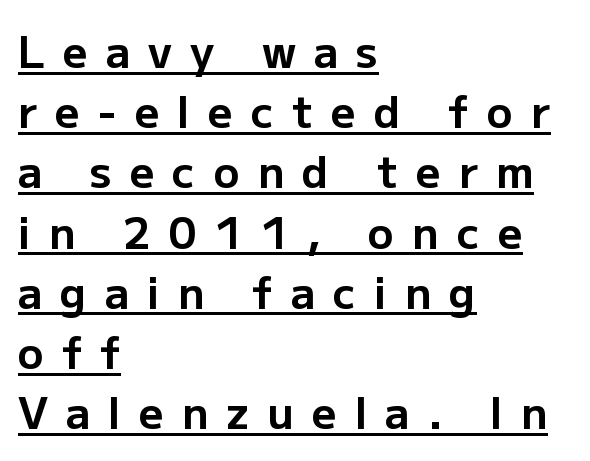
{"serif": "no", "italic": "no", "bold": "yes", "weight": "bold", "width": "normal", "stroke_contrast": "low", "x_height": "medium", "monospaced": "no", "underline": "yes", "align": "left", "line_spacing": "normal", "line_spacing_ratio": 1.4, "letter_spacing": "wide", "letter_spacing_em": 0.42, "glyph_px": 43}
